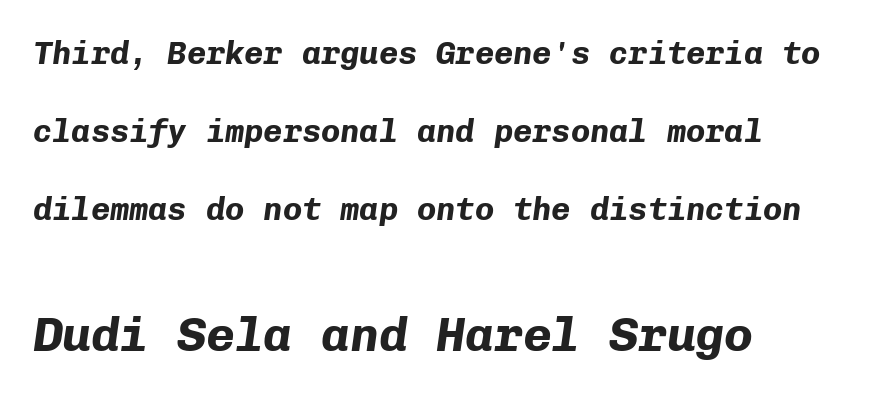
The image shows 48 px bold type, italic (leaning right), monospaced; set left-aligned, loose line spacing (2.43x), normal letter spacing, not underlined; the second (bottom) block is 1.5x larger; low stroke contrast and a medium x-height.
